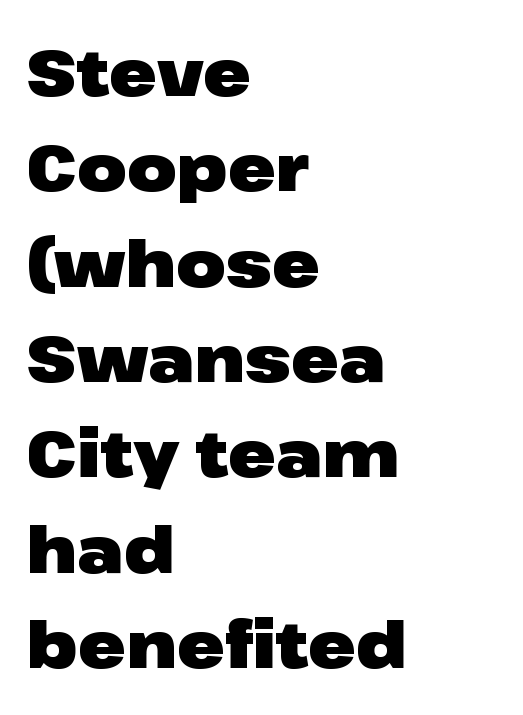
Casual observation: everything's shoved over to the left. The line texture is even and compact thanks to regular tracking. Glance below the letters and you will spot only blank space. In terms of posture, this sample is upright. The type family on display is of the sans-serif kind.
